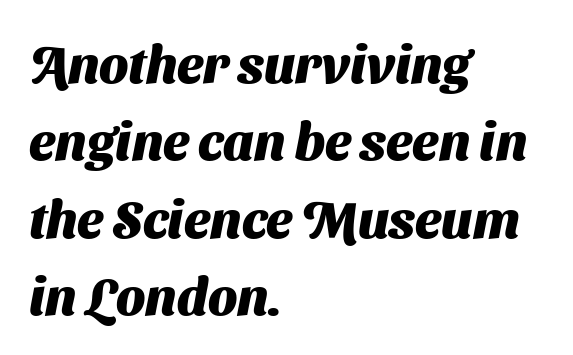
Q: Is the text bold? A: Yes.
Q: Is the typeface a serif or a sans-serif typeface? A: Sans-serif.
Q: Is the text underlined? A: No.
Q: How is the paragraph aligned? A: Left-aligned.
Q: Is the spacing between letters normal or unusually wide? A: Normal.
Q: Is the spacing between lines tight, normal or loose? A: Normal.
Q: Width (condensed, normal, or wide)? A: Normal.
Q: Stroke contrast? A: Medium.
Q: x-height? A: Medium.
Q: Monospaced? A: No.
